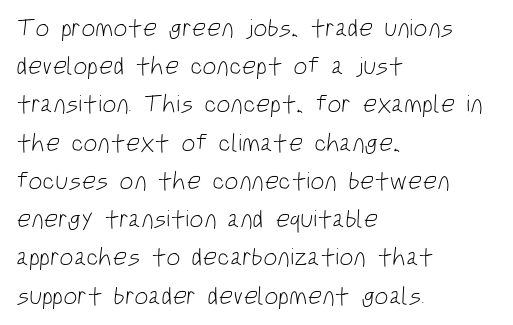
{"bold": "no", "underline": "no", "align": "left", "line_spacing": "normal", "line_spacing_ratio": 1.53, "letter_spacing": "normal", "letter_spacing_em": 0.0, "glyph_px": 25}
